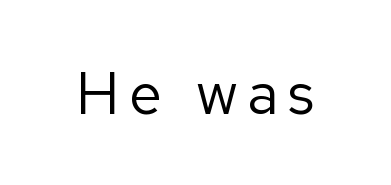
The image shows 60 px regular-weight sans-serif type, upright; set not underlined; low stroke contrast and a medium x-height.
